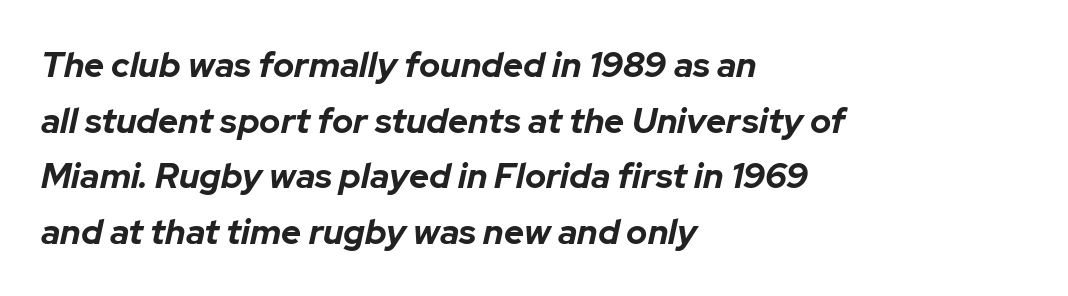
{"italic": "yes", "lean": "right", "slant_degrees": 12, "bold": "yes", "weight": "bold", "width": "normal", "stroke_contrast": "low", "x_height": "medium", "monospaced": "no", "underline": "no", "align": "left", "line_spacing": "normal", "line_spacing_ratio": 1.59, "letter_spacing": "normal", "letter_spacing_em": 0.0, "glyph_px": 35}
